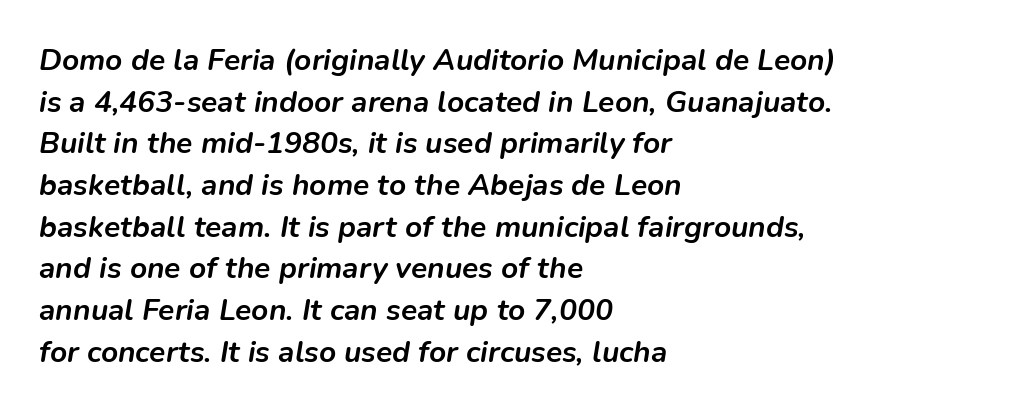
{"italic": "yes", "lean": "right", "slant_degrees": 9, "bold": "yes", "weight": "semibold", "width": "normal", "stroke_contrast": "low", "x_height": "medium", "monospaced": "no", "underline": "no", "align": "left", "line_spacing": "normal", "line_spacing_ratio": 1.39, "letter_spacing": "normal", "letter_spacing_em": 0.0, "glyph_px": 30}
